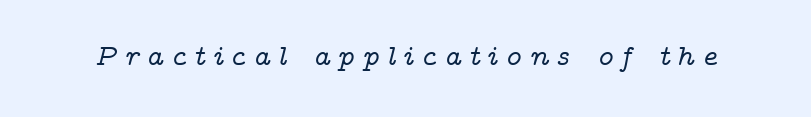
The image shows 29 px wide serif type, italic (leaning right); set unusually wide letter spacing (+0.24 em), not underlined; low stroke contrast and a medium x-height.
